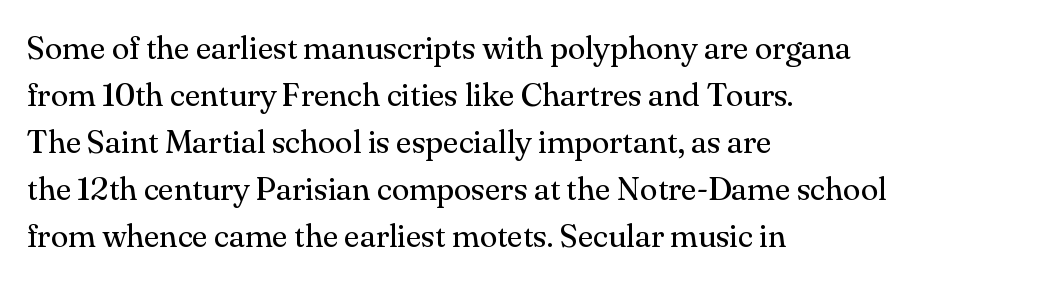
The image shows 32 px regular-weight serif type, upright; set left-aligned, normal line spacing (1.47x), normal letter spacing, not underlined; medium stroke contrast and a small x-height.
